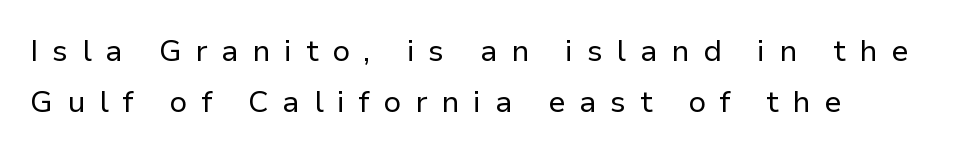
{"serif": "no", "italic": "no", "bold": "no", "weight": "regular", "width": "normal", "stroke_contrast": "low", "x_height": "medium", "monospaced": "no", "underline": "no", "align": "left", "line_spacing_ratio": 1.71, "letter_spacing": "wide", "letter_spacing_em": 0.46, "glyph_px": 30}
